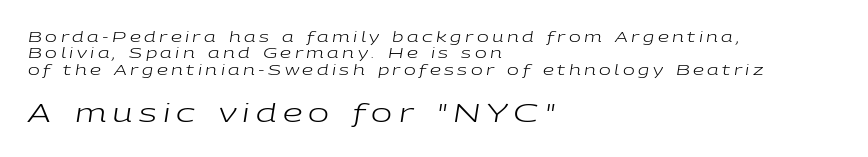
The image shows 25 px text type, italic (leaning right); set left-aligned, line spacing 1.17x, unusually wide letter spacing (+0.25 em), not underlined; the second (bottom) block is 1.79x larger.
